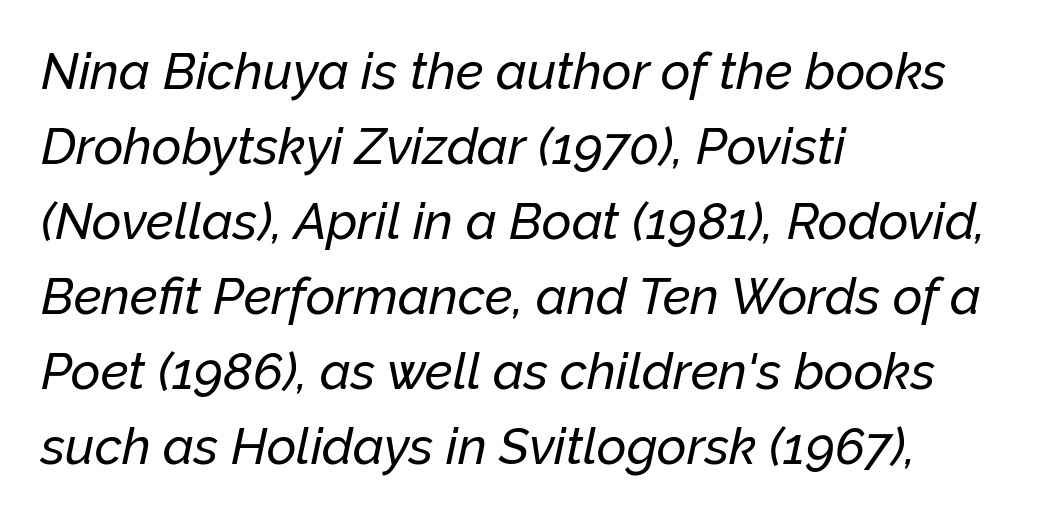
The gaps between neighbouring characters are ordinary and unremarkable. Notice how the stems are inclined rather than vertical — that's the hallmark of italics. Underlining? Definitely not there. Each line starts at the same left margin while the right side varies.
